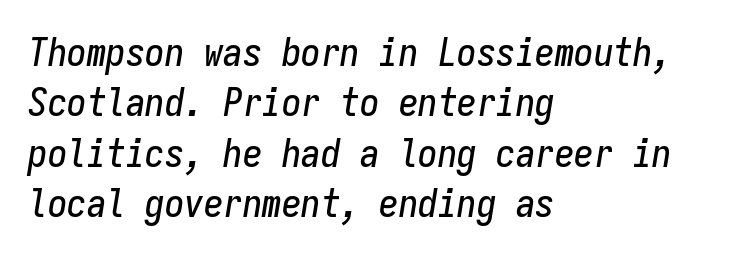
{"italic": "yes", "lean": "right", "slant_degrees": 9, "width": "condensed", "stroke_contrast": "low", "x_height": "medium", "monospaced": "yes", "underline": "no", "align": "left", "line_spacing": "normal", "line_spacing_ratio": 1.29, "letter_spacing": "normal", "letter_spacing_em": 0.0, "glyph_px": 39}
